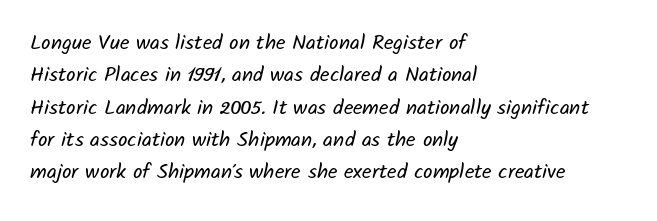
Q: Is the text bold? A: No.
Q: Is the text underlined? A: No.
Q: How is the paragraph aligned? A: Left-aligned.
Q: Is the spacing between letters normal or unusually wide? A: Normal.
Q: Is the spacing between lines tight, normal or loose? A: Normal.
